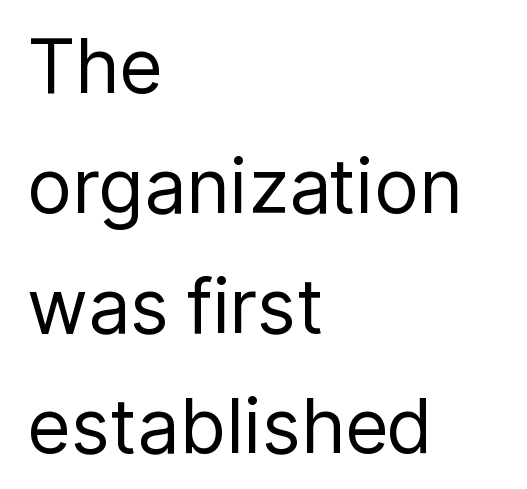
{"serif": "no", "italic": "no", "bold": "no", "weight": "regular", "width": "normal", "stroke_contrast": "low", "x_height": "medium", "monospaced": "no", "underline": "no", "align": "left", "line_spacing": "normal", "line_spacing_ratio": 1.6, "letter_spacing": "normal", "letter_spacing_em": 0.0, "glyph_px": 75}
